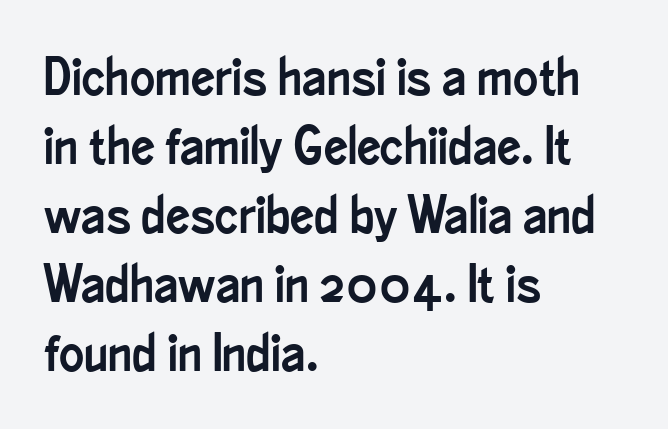
Q: Is the text italic (slanted)? A: No, it is upright.
Q: Is the typeface a serif or a sans-serif typeface? A: Sans-serif.
Q: Is the text underlined? A: No.
Q: How is the paragraph aligned? A: Left-aligned.
Q: Is the spacing between letters normal or unusually wide? A: Normal.
Q: Is the spacing between lines tight, normal or loose? A: Normal.
Q: Width (condensed, normal, or wide)? A: Condensed.
Q: Stroke contrast? A: Low.
Q: x-height? A: Small.
Q: Monospaced? A: No.
